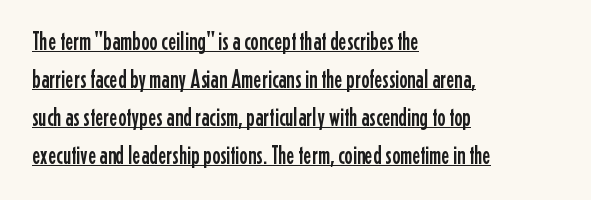
{"italic": "no", "underline": "yes", "align": "left", "line_spacing": "normal", "line_spacing_ratio": 1.52, "letter_spacing": "normal", "letter_spacing_em": 0.0, "glyph_px": 25}
